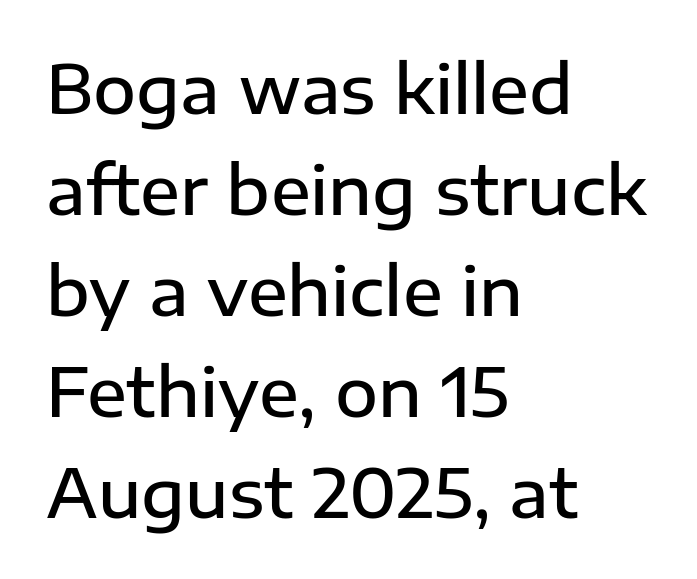
The image shows 66 px semibold sans-serif type, upright; set left-aligned, normal line spacing (1.53x), normal letter spacing, not underlined; low stroke contrast and a medium x-height.
